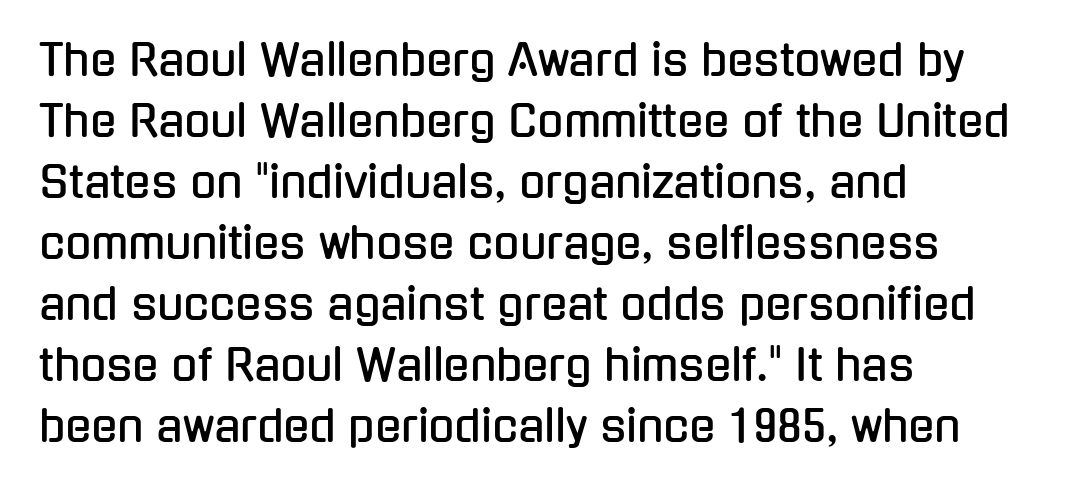
{"serif": "no", "italic": "no", "width": "condensed", "stroke_contrast": "low", "x_height": "medium", "monospaced": "no", "underline": "no", "align": "left", "line_spacing": "normal", "line_spacing_ratio": 1.42, "letter_spacing": "normal", "letter_spacing_em": 0.0, "glyph_px": 43}
